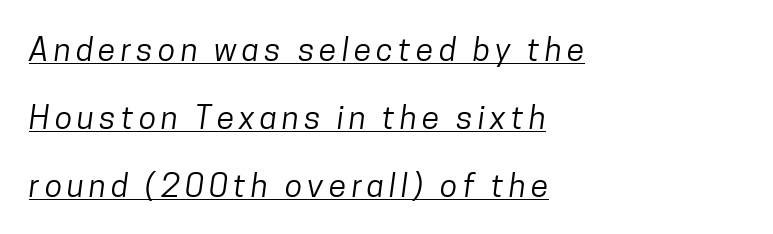
In designer terms, the underline attribute is active on this setting. Classification — sans serif. Ink coverage per letter is moderate at most. Which margin do the lines hug? The left one — the right edge is uneven. Here the designer chose a conventional face with non-uniform glyph widths. The vertical gap from one line to the next is large.
